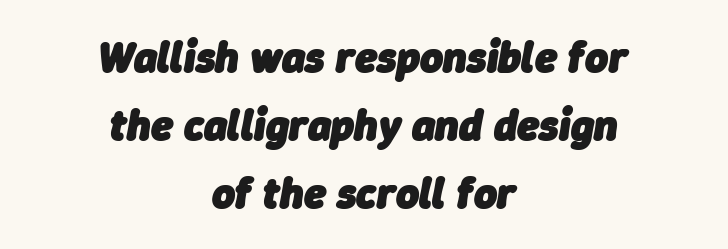
Which margin do the lines hug? Neither — every line sits in the middle. Nobody drew a line under any word here. Summary of vertical rhythm: regular, with standard interline spacing. The rendering applies a slant to the glyphs. Typesetter's note: full bold, strokes at maximum text heaviness. This sample has the flowing, uneven cadence of proportional lettering.
